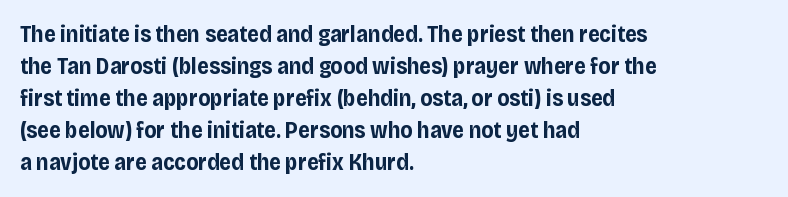
Q: Is the text bold? A: Yes.
Q: Is the text italic (slanted)? A: No, it is upright.
Q: Is the text underlined? A: No.
Q: How is the paragraph aligned? A: Left-aligned.
Q: Is the spacing between letters normal or unusually wide? A: Normal.
Q: Is the spacing between lines tight, normal or loose? A: Normal.
